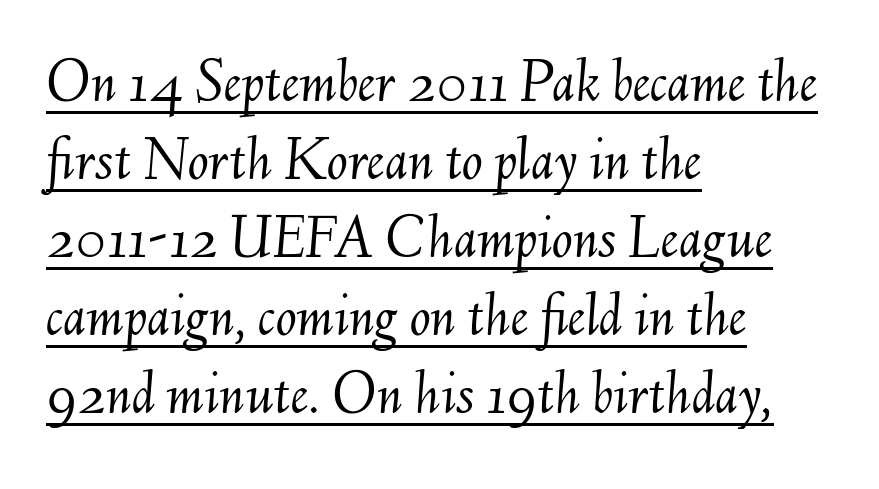
Q: Is the text bold? A: No.
Q: Is the text italic (slanted)? A: Yes, it leans right by about 6 degrees.
Q: Is the text underlined? A: Yes.
Q: How is the paragraph aligned? A: Left-aligned.
Q: Is the spacing between letters normal or unusually wide? A: Normal.
Q: Is the spacing between lines tight, normal or loose? A: Normal.
Q: Width (condensed, normal, or wide)? A: Normal.
Q: Stroke contrast? A: Medium.
Q: x-height? A: Small.
Q: Monospaced? A: No.
